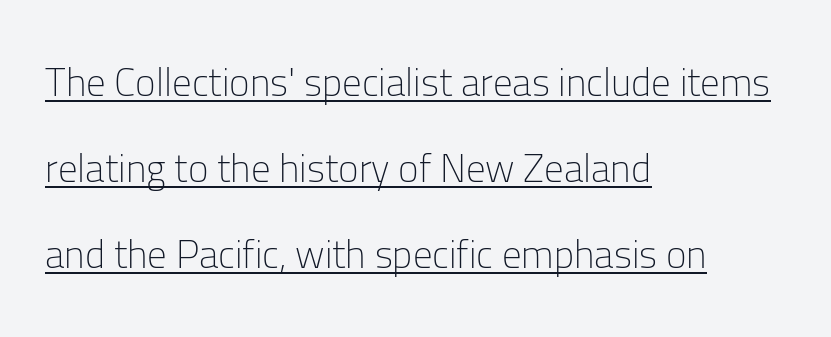
Looks like regular typesetting: each glyph gets only the width it needs. Descenders here cross a horizontal rule under the line. Check where the strokes stop: nothing finishes them off — pure sans. A light-to-regular cut is what we see here.
